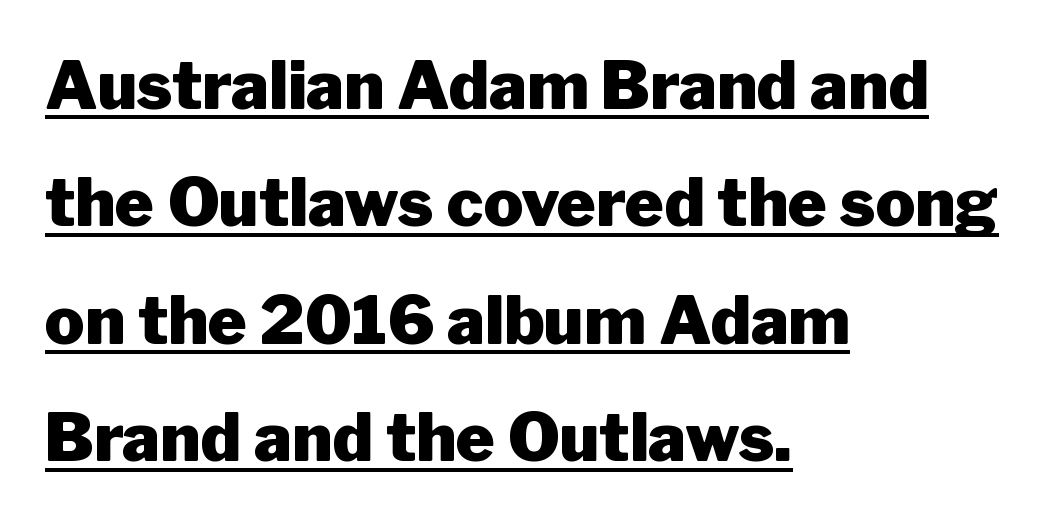
Inter-character spacing is left at the font's built-in metrics. Ordinary non-slanted type is in use. The face used here is a sans, in the tradition of grotesques and geometrics. The lines in this sample share a left origin and differ only in where they stop. This sample has the flowing, uneven cadence of proportional lettering.
